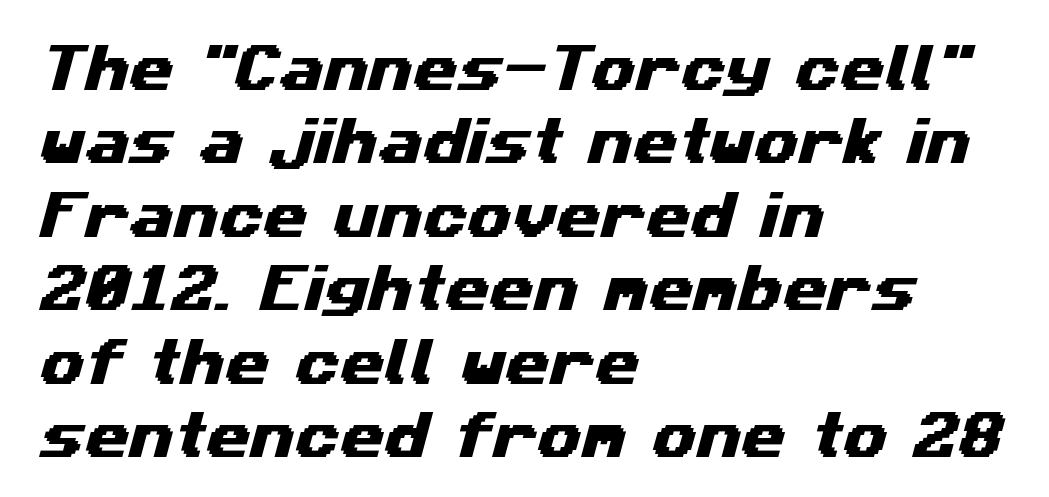
Q: Is the typeface a serif or a sans-serif typeface? A: Sans-serif.
Q: Is the text underlined? A: No.
Q: How is the paragraph aligned? A: Left-aligned.
Q: Is the spacing between letters normal or unusually wide? A: Normal.
Q: Is the spacing between lines tight, normal or loose? A: Normal.
Q: Width (condensed, normal, or wide)? A: Wide.
Q: Stroke contrast? A: Medium.
Q: x-height? A: Medium.
Q: Monospaced? A: No.
